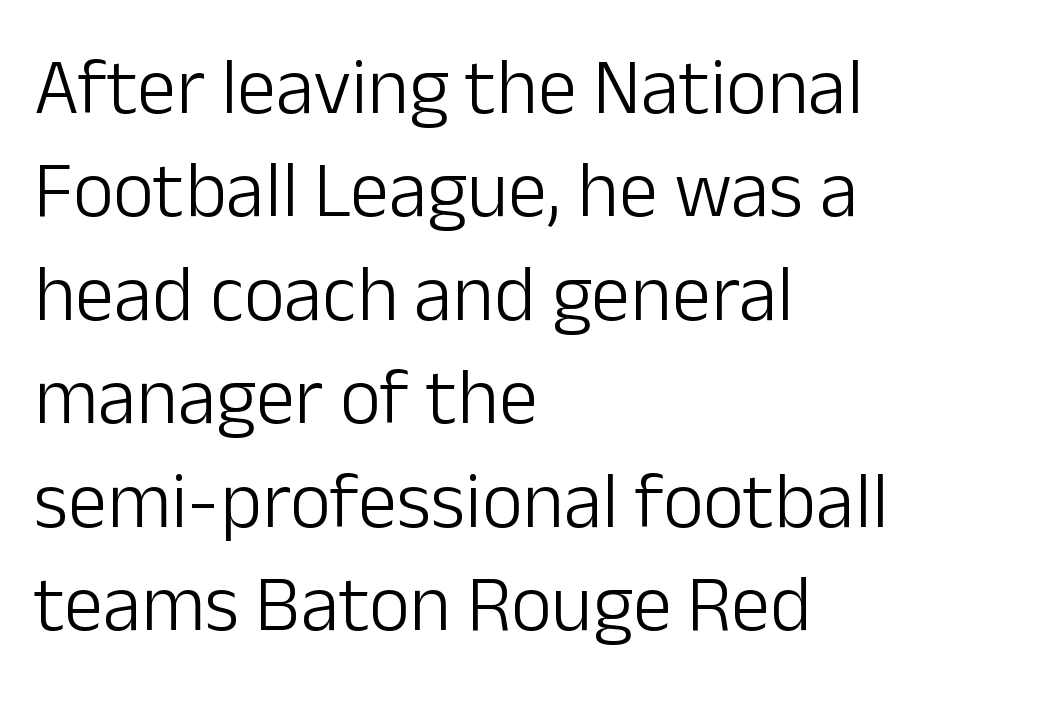
Q: Is the text bold? A: No.
Q: Is the text italic (slanted)? A: No, it is upright.
Q: Is the typeface a serif or a sans-serif typeface? A: Sans-serif.
Q: Is the text underlined? A: No.
Q: How is the paragraph aligned? A: Left-aligned.
Q: Is the spacing between letters normal or unusually wide? A: Normal.
Q: Is the spacing between lines tight, normal or loose? A: Normal.
Q: Width (condensed, normal, or wide)? A: Normal.
Q: Stroke contrast? A: Low.
Q: x-height? A: Medium.
Q: Monospaced? A: No.
